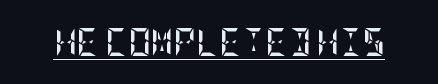
{"italic": "no", "bold": "yes", "weight": "semibold", "width": "condensed", "stroke_contrast": "low", "x_height": "large", "underline": "yes", "letter_spacing": "normal", "letter_spacing_em": 0.0, "glyph_px": 28}
